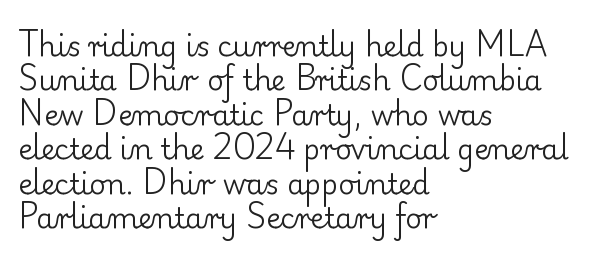
Q: Is the text bold? A: No.
Q: Is the text italic (slanted)? A: No, it is upright.
Q: Is the typeface a serif or a sans-serif typeface? A: Serif.
Q: Is the text underlined? A: No.
Q: How is the paragraph aligned? A: Left-aligned.
Q: Is the spacing between letters normal or unusually wide? A: Normal.
Q: Width (condensed, normal, or wide)? A: Normal.
Q: Stroke contrast? A: Low.
Q: x-height? A: Small.
Q: Monospaced? A: No.
